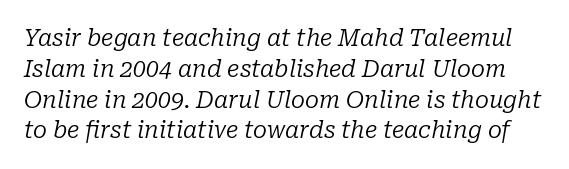
The image shows 23 px text type, italic (leaning right); set normal line spacing (1.34x), normal letter spacing, not underlined.
